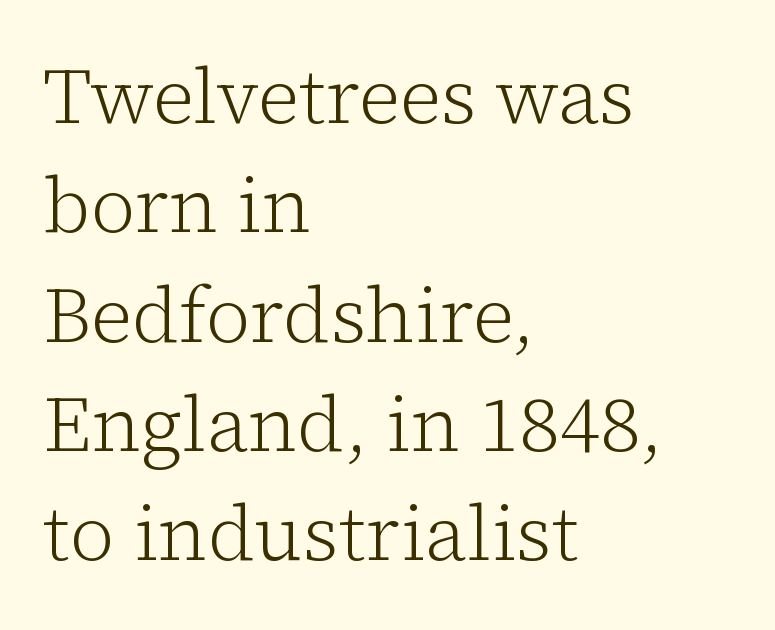
One-word summary of the alignment: left. A normal amount of white space separates one row of letters from the next. Is this a heavy cut? Hardly; it is regular or lighter. A roman cut, with each character standing at attention. Old-style or modern, the face here clearly has serifs. There is no visible air inserted between adjacent glyphs.
